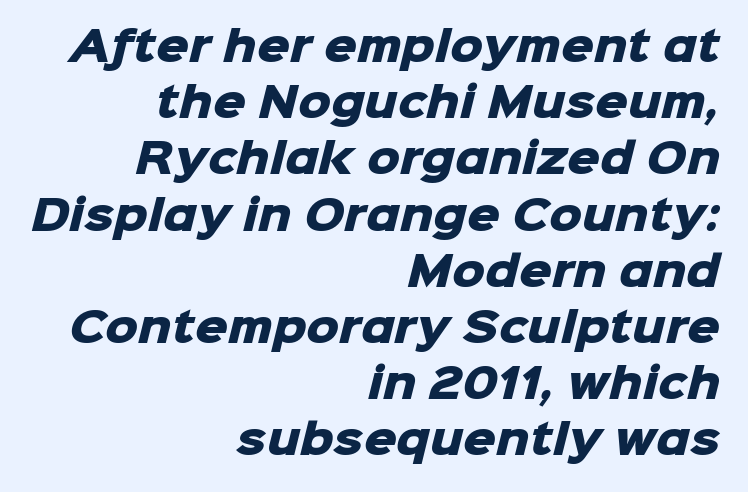
The image shows 41 px heavy sans-serif type; set right-aligned, normal line spacing (1.37x), normal letter spacing, not underlined; low stroke contrast and a medium x-height.
